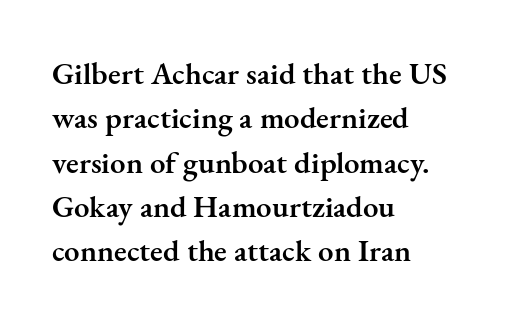
{"serif": "yes", "italic": "no", "bold": "semi", "weight": "semibold", "width": "normal", "stroke_contrast": "medium", "x_height": "small", "monospaced": "no", "underline": "no", "align": "left", "line_spacing": "normal", "line_spacing_ratio": 1.43, "letter_spacing": "normal", "letter_spacing_em": 0.0, "glyph_px": 31}
